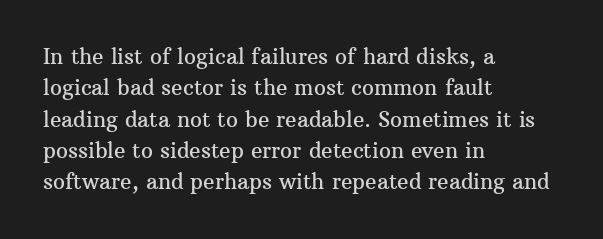
{"italic": "no", "underline": "no", "align": "left", "line_spacing": "normal", "line_spacing_ratio": 1.49, "letter_spacing": "normal", "letter_spacing_em": 0.0, "glyph_px": 21}
